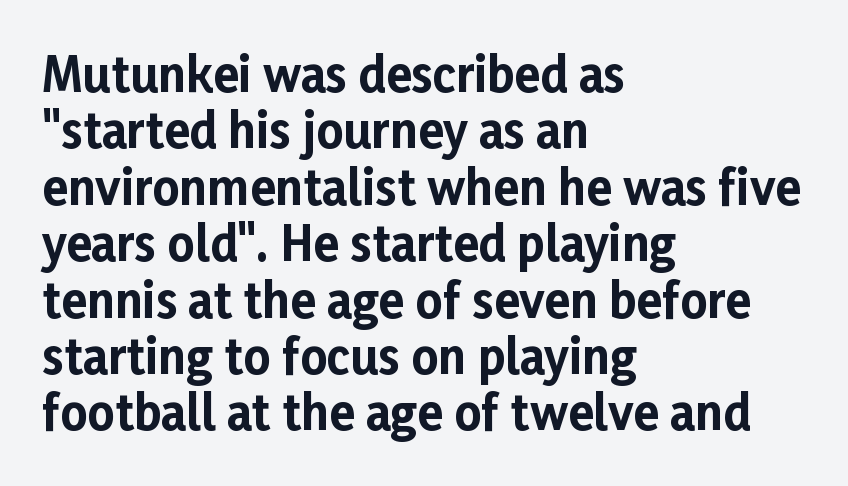
Q: Is the text bold? A: Yes.
Q: Is the text italic (slanted)? A: No, it is upright.
Q: Is the typeface a serif or a sans-serif typeface? A: Sans-serif.
Q: Is the text underlined? A: No.
Q: How is the paragraph aligned? A: Left-aligned.
Q: Is the spacing between letters normal or unusually wide? A: Normal.
Q: Width (condensed, normal, or wide)? A: Normal.
Q: Stroke contrast? A: Low.
Q: x-height? A: Medium.
Q: Monospaced? A: No.
